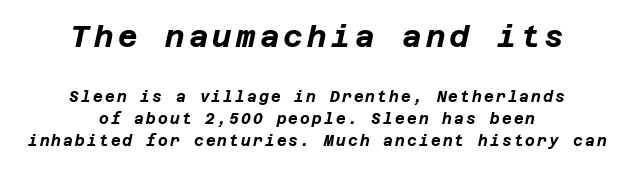
The image shows 30 px bold type, italic (leaning right); set centered, normal line spacing (1.49x), not underlined; the first (top) block is 2.0x larger; low stroke contrast and a large x-height.
